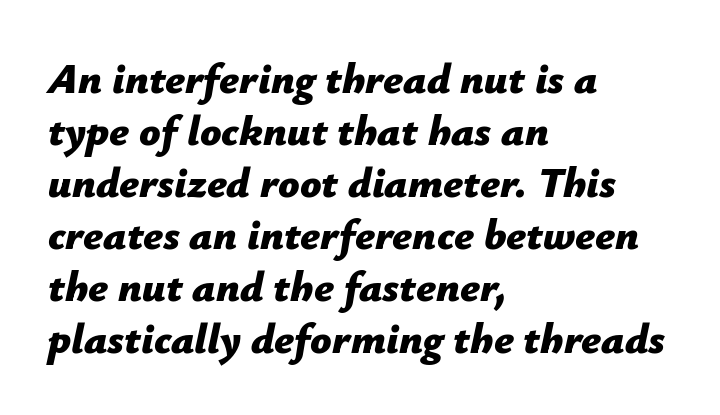
{"italic": "yes", "lean": "right", "slant_degrees": 12, "bold": "yes", "weight": "bold", "width": "normal", "stroke_contrast": "low", "x_height": "medium", "monospaced": "no", "underline": "no", "align": "left", "line_spacing_ratio": 1.24, "letter_spacing": "normal", "letter_spacing_em": 0.0, "glyph_px": 42}
